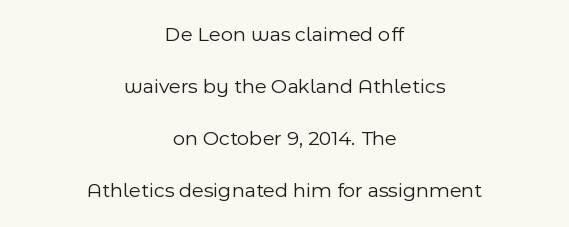
{"italic": "no", "bold": "no", "underline": "no", "align": "center", "line_spacing": "loose", "line_spacing_ratio": 2.48, "letter_spacing": "normal", "letter_spacing_em": 0.0, "glyph_px": 21}
